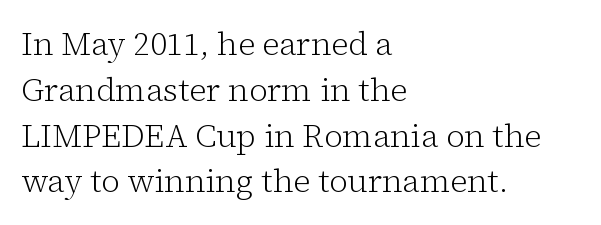
The image shows 32 px light serif type, upright; set left-aligned, normal line spacing (1.43x), normal letter spacing, not underlined; low stroke contrast and a medium x-height.
